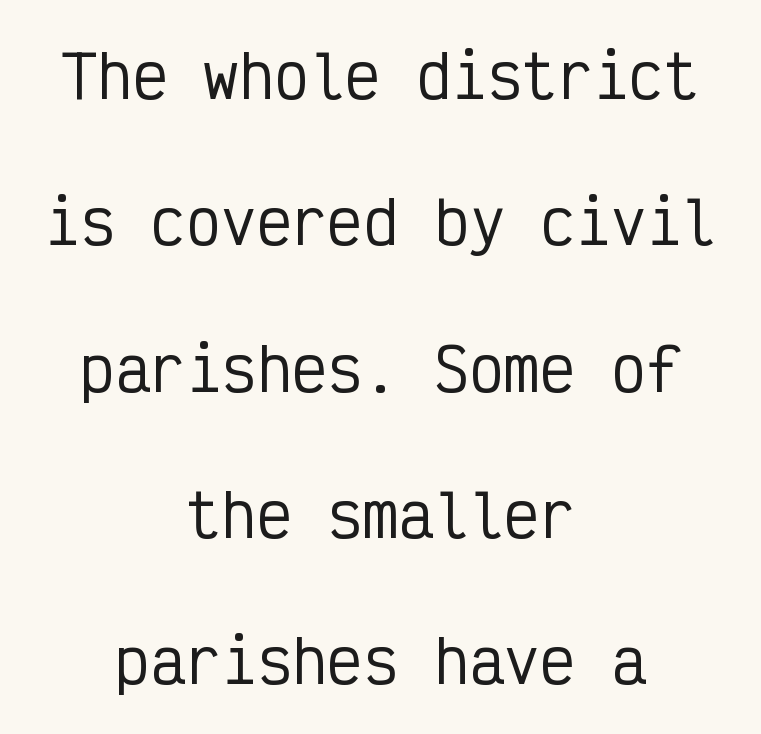
The line-height multiplier appears high, well above default. Descender tails drop into unmarked territory. Looks like terminal output: every glyph gets an equal slot. Does the type have serifs? No, each stem ends abruptly.
